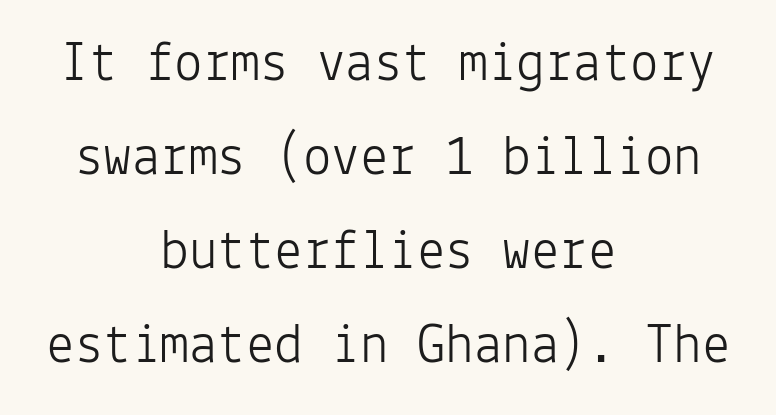
Baseline-to-baseline distance is the conventional proportion of letter height. Visually the block forms a symmetrical silhouette, jagged on both flanks. The typography opts for an upright posture over an oblique one. These lines are rendered in a fixed-pitch font. The type family on display is of the sans-serif kind.
